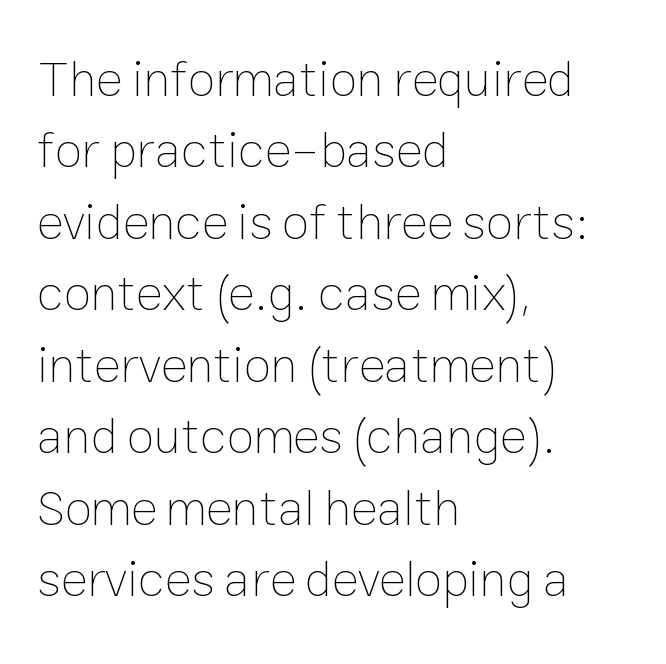
Q: Is the text bold? A: No.
Q: Is the text italic (slanted)? A: No, it is upright.
Q: Is the text underlined? A: No.
Q: How is the paragraph aligned? A: Left-aligned.
Q: Is the spacing between letters normal or unusually wide? A: Normal.
Q: Is the spacing between lines tight, normal or loose? A: Normal.
Q: Width (condensed, normal, or wide)? A: Normal.
Q: Stroke contrast? A: Low.
Q: x-height? A: Medium.
Q: Monospaced? A: No.
